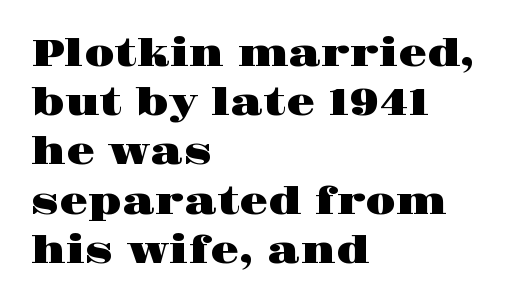
The image shows 37 px wide serif type, upright; set left-aligned, normal line spacing (1.33x), normal letter spacing, not underlined; high stroke contrast and a large x-height.
